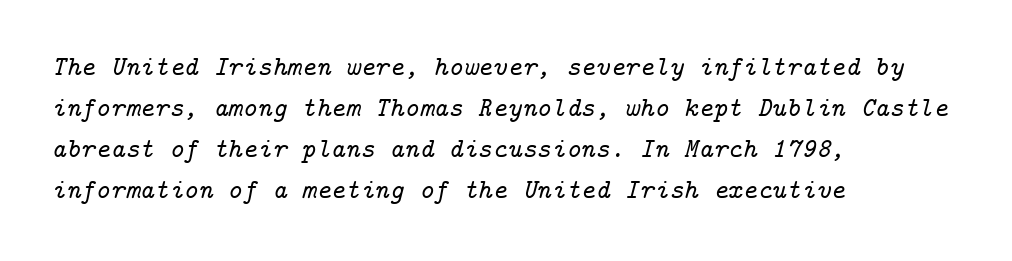
The image shows 28 px serif type, italic (leaning right); set left-aligned, normal line spacing (1.46x), normal letter spacing, not underlined; low stroke contrast and a medium x-height.
